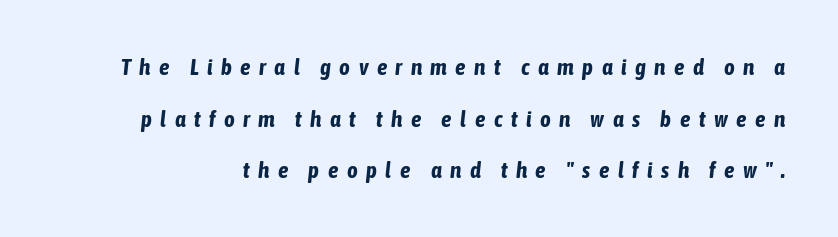
Q: Is the text bold? A: Yes.
Q: Is the text italic (slanted)? A: Yes, it leans right by about 6 degrees.
Q: Is the text underlined? A: No.
Q: Is the spacing between letters normal or unusually wide? A: Unusually wide.
Q: Is the spacing between lines tight, normal or loose? A: Loose.
